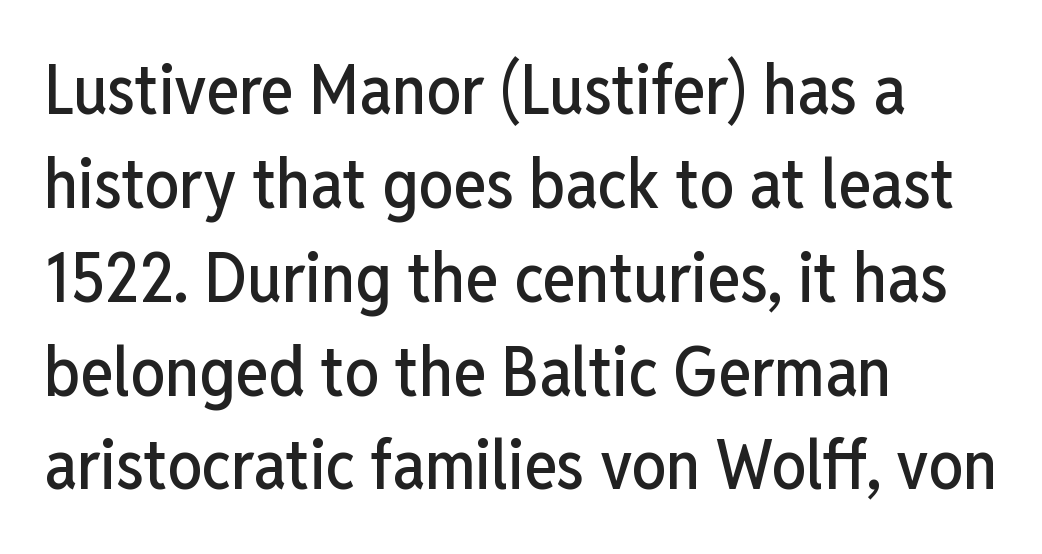
Q: Is the text italic (slanted)? A: No, it is upright.
Q: Is the typeface a serif or a sans-serif typeface? A: Sans-serif.
Q: Is the text underlined? A: No.
Q: How is the paragraph aligned? A: Left-aligned.
Q: Is the spacing between letters normal or unusually wide? A: Normal.
Q: Is the spacing between lines tight, normal or loose? A: Normal.
Q: Width (condensed, normal, or wide)? A: Condensed.
Q: Stroke contrast? A: Low.
Q: x-height? A: Medium.
Q: Monospaced? A: No.
